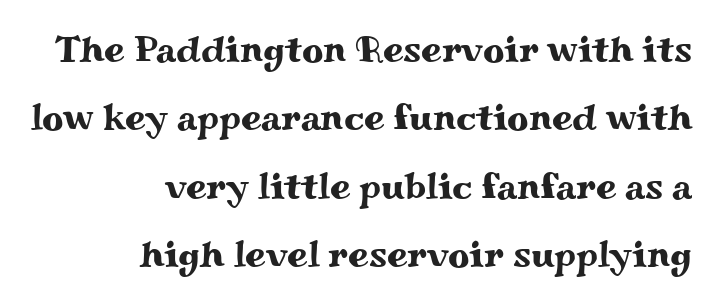
Q: Is the text italic (slanted)? A: No, it is upright.
Q: Is the typeface a serif or a sans-serif typeface? A: Serif.
Q: Is the text underlined? A: No.
Q: How is the paragraph aligned? A: Right-aligned.
Q: Is the spacing between letters normal or unusually wide? A: Normal.
Q: Width (condensed, normal, or wide)? A: Wide.
Q: Stroke contrast? A: Medium.
Q: x-height? A: Small.
Q: Monospaced? A: No.
